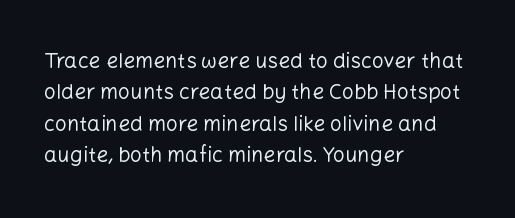
Q: Is the text bold? A: No.
Q: Is the text italic (slanted)? A: No, it is upright.
Q: Is the text underlined? A: No.
Q: How is the paragraph aligned? A: Left-aligned.
Q: Is the spacing between letters normal or unusually wide? A: Normal.
Q: Is the spacing between lines tight, normal or loose? A: Normal.
